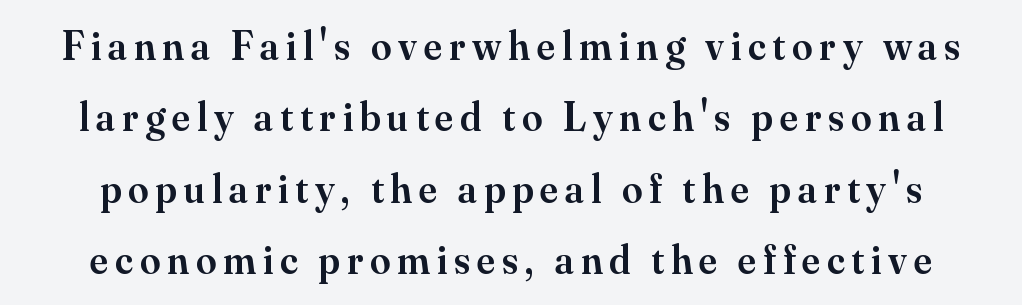
Summary of weight: moderately heavy, a semibold. In terms of posture, this sample is upright. Lines of text with bare space underneath. Little horizontal feet cap the strokes, marking this as serif type. This sample has the flowing, uneven cadence of proportional lettering.
